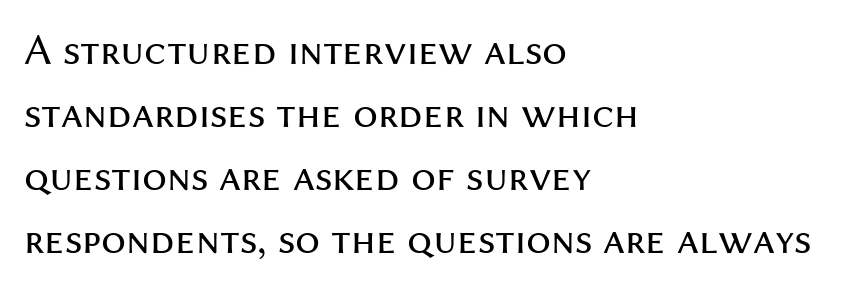
{"serif": "no", "italic": "no", "bold": "no", "weight": "regular", "width": "normal", "stroke_contrast": "medium", "x_height": "medium", "monospaced": "no", "underline": "no", "align": "left", "line_spacing": "normal", "line_spacing_ratio": 1.43, "letter_spacing": "normal", "letter_spacing_em": 0.0, "glyph_px": 44}
